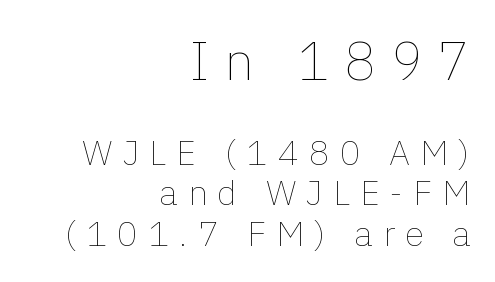
The image shows 53 px thin type, upright; set right-aligned, line spacing 1.16x, unusually wide letter spacing (+0.29 em), not underlined; the first (top) block is 1.51x larger; a medium x-height.
